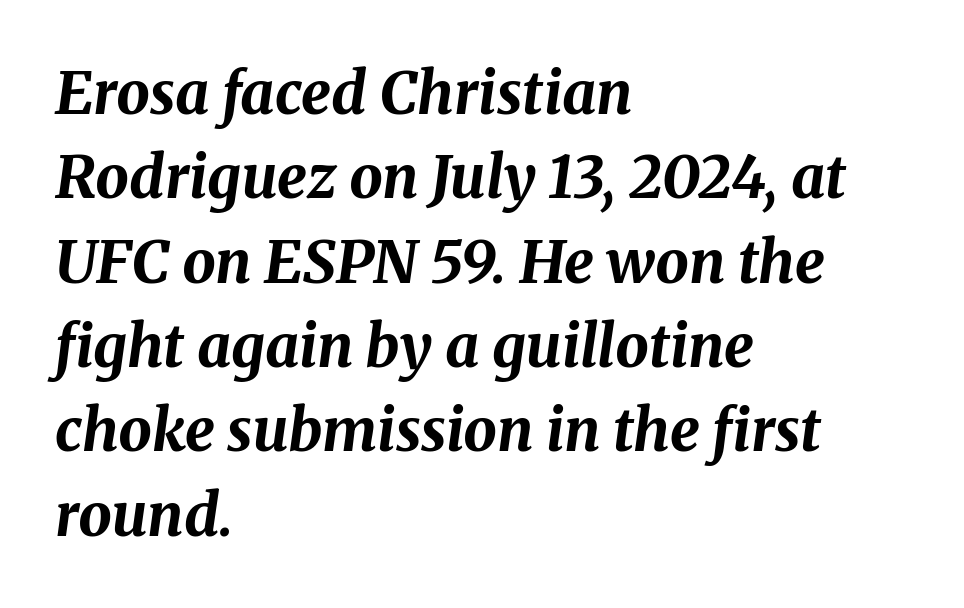
Q: Is the text bold? A: Yes.
Q: Is the text italic (slanted)? A: Yes, it leans right by about 8 degrees.
Q: Is the text underlined? A: No.
Q: How is the paragraph aligned? A: Left-aligned.
Q: Is the spacing between letters normal or unusually wide? A: Normal.
Q: Is the spacing between lines tight, normal or loose? A: Normal.
Q: Width (condensed, normal, or wide)? A: Normal.
Q: Stroke contrast? A: Medium.
Q: x-height? A: Medium.
Q: Monospaced? A: No.
